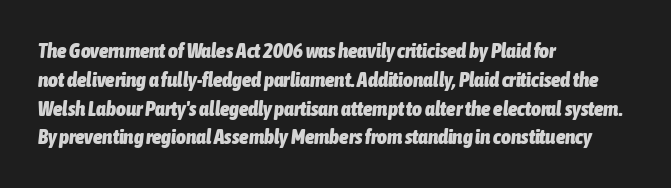
Q: Is the text bold? A: Yes.
Q: Is the text italic (slanted)? A: Yes, it leans right by about 6 degrees.
Q: Is the text underlined? A: No.
Q: How is the paragraph aligned? A: Left-aligned.
Q: Is the spacing between letters normal or unusually wide? A: Normal.
Q: Is the spacing between lines tight, normal or loose? A: Normal.
